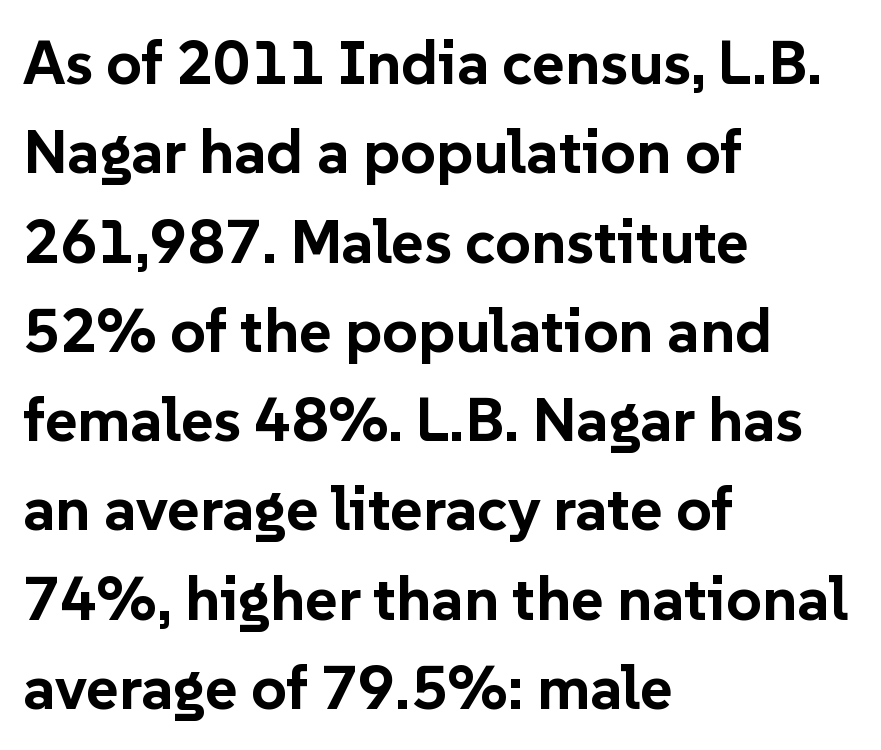
{"serif": "no", "italic": "no", "bold": "yes", "weight": "bold", "width": "normal", "stroke_contrast": "low", "x_height": "medium", "monospaced": "no", "underline": "no", "align": "left", "line_spacing": "normal", "line_spacing_ratio": 1.44, "letter_spacing": "normal", "letter_spacing_em": 0.0, "glyph_px": 62}
